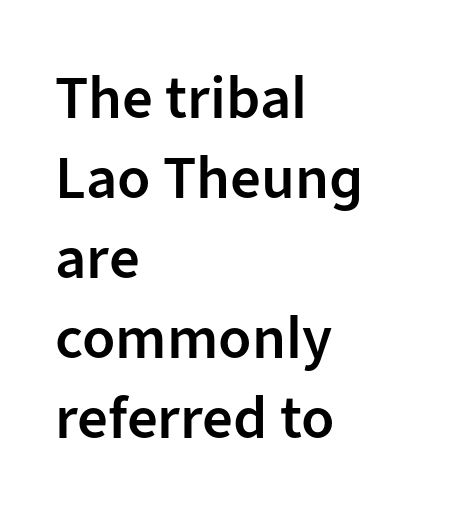
The rendering uses natural spacing where letterforms have individual widths. Every stem runs plumb, perpendicular to the baseline. This is sans-serif lettering, the kind often seen on screens and signage. Does extra space separate the letters? No, they use regular spacing. Where is the straight margin? On the left. A typesetter would call this leading conventional body-copy spacing.
